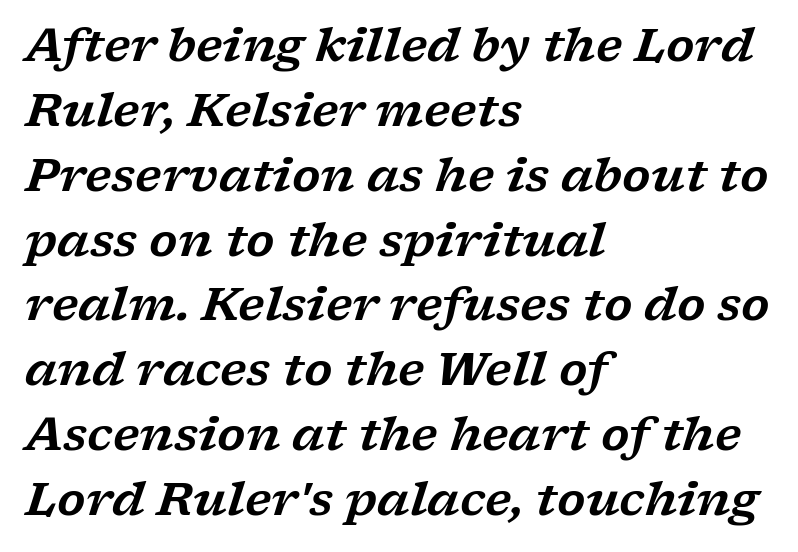
The image shows 46 px wide serif type, italic (leaning right); set left-aligned, normal line spacing (1.41x), normal letter spacing, not underlined; low stroke contrast and a medium x-height.
